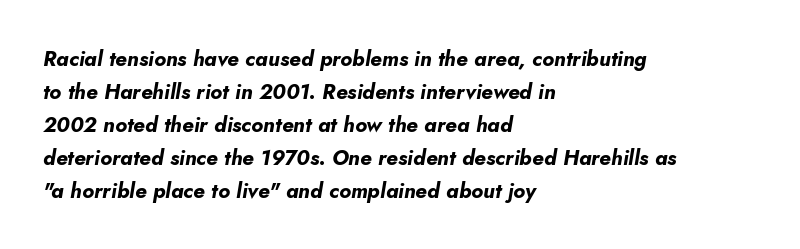
Students, observe: this is what conventionally led text looks like. Descender tails drop into unmarked territory. Inter-character spacing is left at the font's built-in metrics. This is oblique type, the kind used for emphasis or titles. The text block is weighted toward the left margin, trailing off unevenly rightward.
